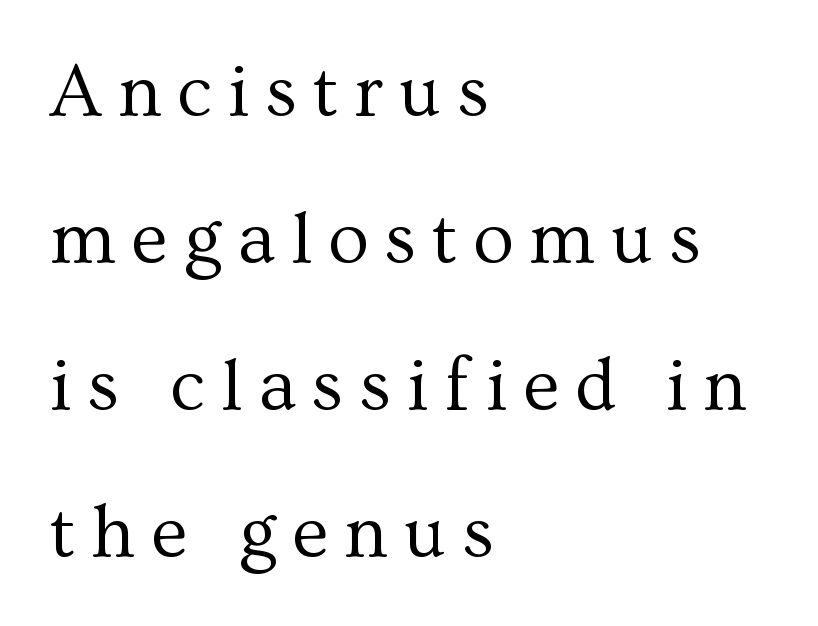
{"serif": "yes", "italic": "no", "bold": "no", "weight": "regular", "width": "normal", "stroke_contrast": "medium", "x_height": "medium", "monospaced": "no", "underline": "no", "align": "left", "line_spacing": "loose", "line_spacing_ratio": 1.96, "letter_spacing": "wide", "letter_spacing_em": 0.21, "glyph_px": 75}
